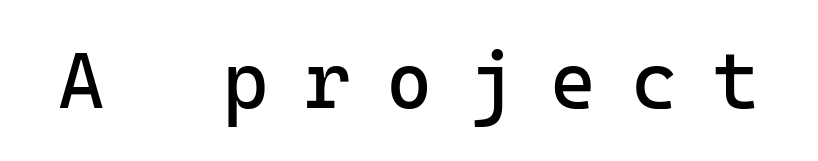
Every character here occupies the same horizontal width, giving the sample a typewriter-like rhythm. The lettering stays uniformly vertical, giving the passage a roman look. There is plenty of visible air inserted between adjacent glyphs. Counters stay open thanks to moderate or lighter strokes. The gap between lines stays unmarked.
